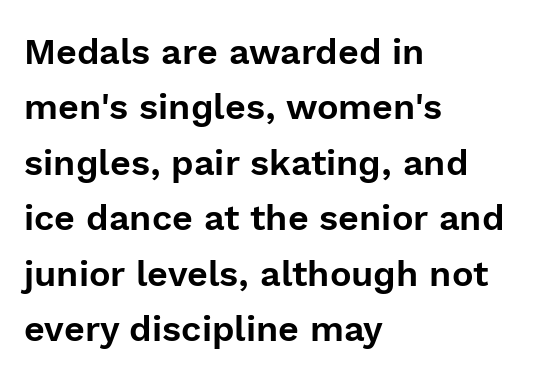
The image shows 36 px sans-serif type, upright; set left-aligned, normal line spacing (1.54x), normal letter spacing, not underlined; a medium x-height.
